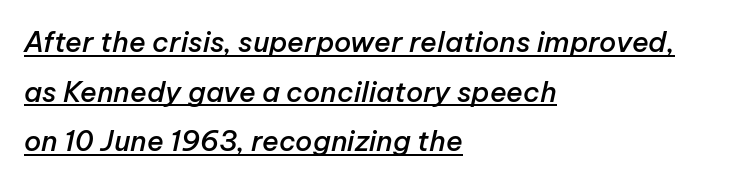
Observe the lean: these are italic letterforms. Each line starts at the same left margin while the right side varies. The letters sit at their default tracking, neither squeezed nor spread. In terms of weight, the rendering is demibold, just under bold.
